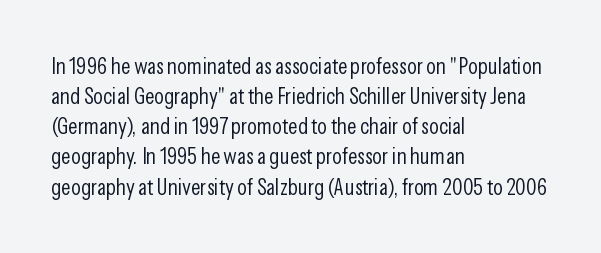
The image shows 23 px text type, upright; set left-aligned, normal line spacing (1.31x), normal letter spacing, not underlined.
